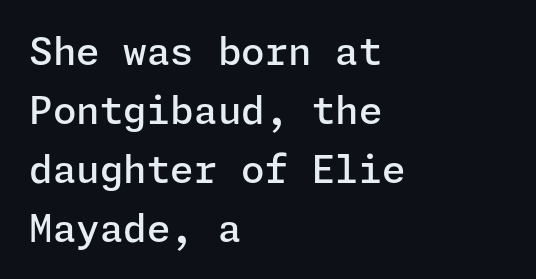
The line-height multiplier appears to be the usual default. Italic? Not at all — the glyphs are vertical. The gap between lines stays unmarked. Casual observation: everything's shoved over to the left. You can tell from the bare stems that sans-serif type was used. Tracking here is standard; glyphs follow each other at the usual distance.
